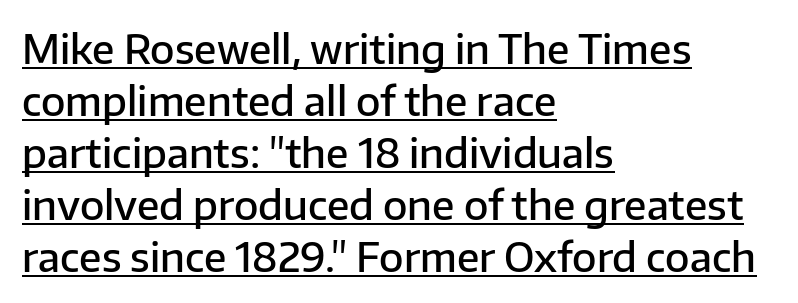
Q: Is the text bold? A: Semi-bold.
Q: Is the text italic (slanted)? A: No, it is upright.
Q: Is the typeface a serif or a sans-serif typeface? A: Sans-serif.
Q: Is the text underlined? A: Yes.
Q: How is the paragraph aligned? A: Left-aligned.
Q: Is the spacing between letters normal or unusually wide? A: Normal.
Q: Is the spacing between lines tight, normal or loose? A: Normal.
Q: Width (condensed, normal, or wide)? A: Normal.
Q: Stroke contrast? A: Low.
Q: x-height? A: Medium.
Q: Monospaced? A: No.
